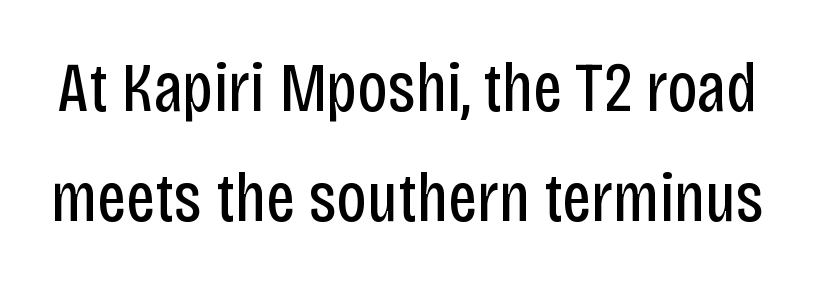
The gaps between neighbouring characters are ordinary and unremarkable. Character widths vary here, with narrow letters taking less room than wide ones. In terms of letterform style, serifs are entirely absent. Bold? No — there's no thickening of the strokes. Horizontal bands of white between lines are of average thickness. The space beneath each line is pristine and unruled.
